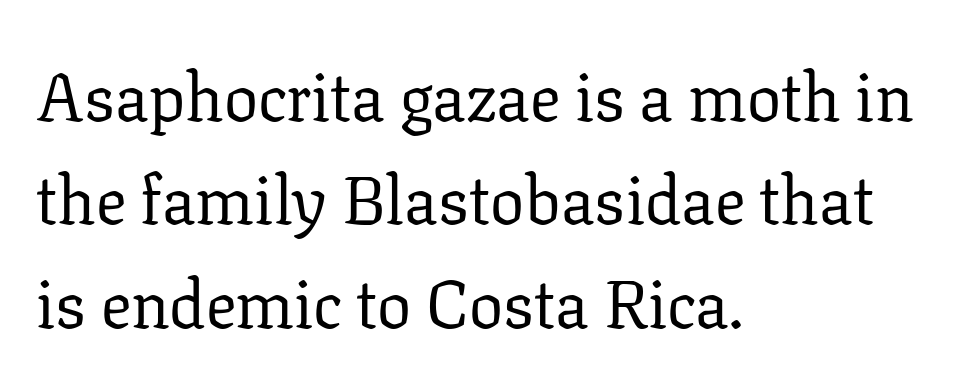
{"serif": "yes", "italic": "no", "bold": "no", "weight": "regular", "width": "normal", "stroke_contrast": "low", "x_height": "medium", "monospaced": "no", "underline": "no", "align": "left", "line_spacing": "normal", "line_spacing_ratio": 1.52, "letter_spacing": "normal", "letter_spacing_em": 0.0, "glyph_px": 68}
